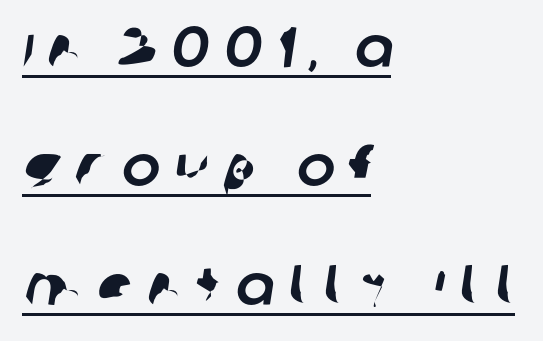
Q: Is the typeface a serif or a sans-serif typeface? A: Sans-serif.
Q: Is the text underlined? A: Yes.
Q: How is the paragraph aligned? A: Left-aligned.
Q: Is the spacing between letters normal or unusually wide? A: Unusually wide.
Q: Is the spacing between lines tight, normal or loose? A: Loose.
Q: Width (condensed, normal, or wide)? A: Normal.
Q: Stroke contrast? A: Low.
Q: x-height? A: Large.
Q: Monospaced? A: No.
